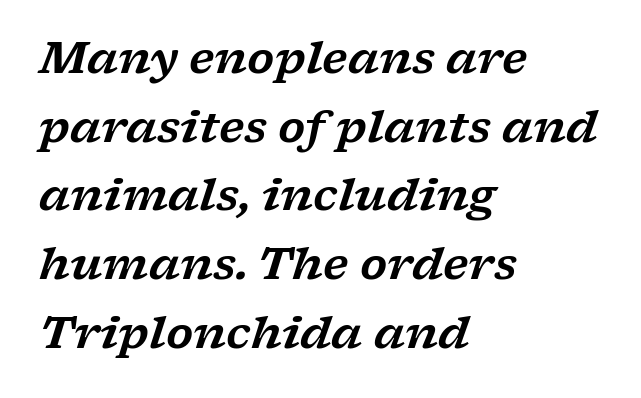
Casual observation: everything's shoved over to the left. Yep, those are serifs on the letters. Regarding leading, the lines here are spaced in the standard way. Each word holds together tightly as a unit, with standard inter-letter gaps. Notice how the stems are inclined rather than vertical — that's the hallmark of italics.
